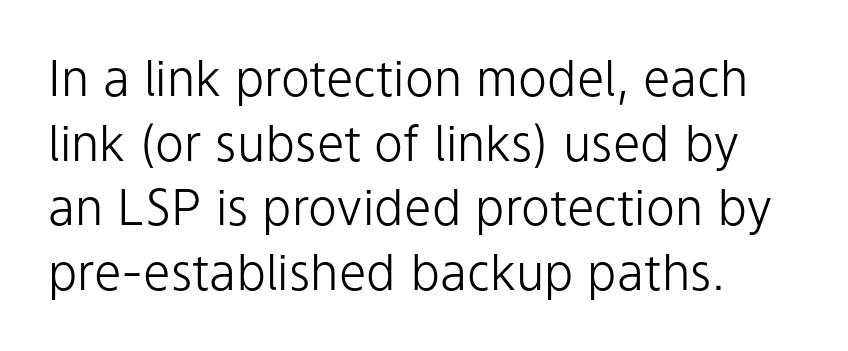
Alignment: flush left. Weight: in the light-to-regular range. Each letter's strokes conclude bluntly, with no projecting serifs. The baseline area is clear.
